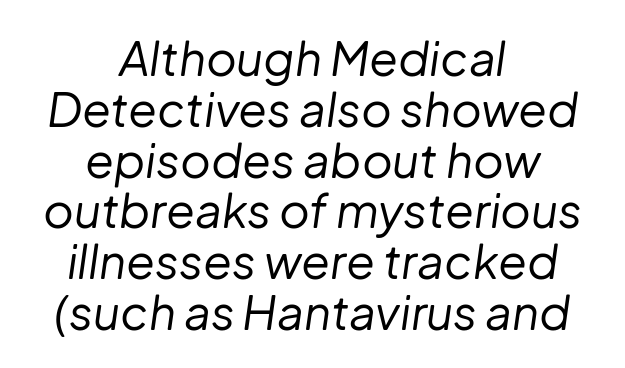
The image shows 47 px regular-weight type, italic (leaning right); set centered, tight line spacing (1.08x), normal letter spacing, not underlined; low stroke contrast and a medium x-height.
